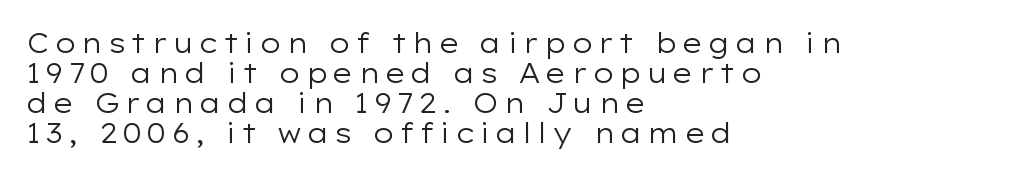
Q: Is the text bold? A: No.
Q: Is the text italic (slanted)? A: No, it is upright.
Q: Is the text underlined? A: No.
Q: How is the paragraph aligned? A: Left-aligned.
Q: Is the spacing between lines tight, normal or loose? A: Tight.
